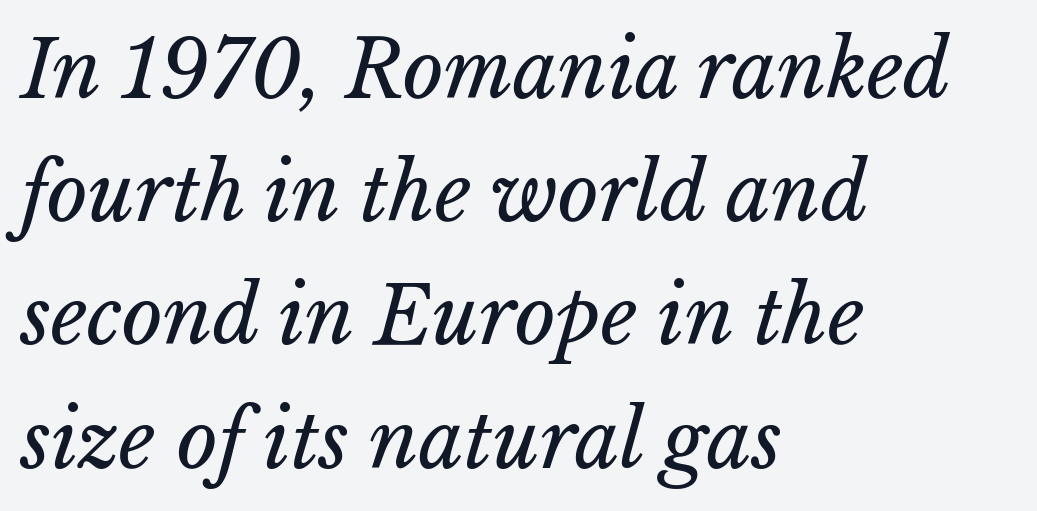
Beneath every word, the page is bare. The paragraph has a hard left edge and a soft right edge. Proportional: the letters do not fall into vertical columns. Italic? Definitely — the glyphs are oblique. Weight: regular or lighter. Line spacing here is normal.
